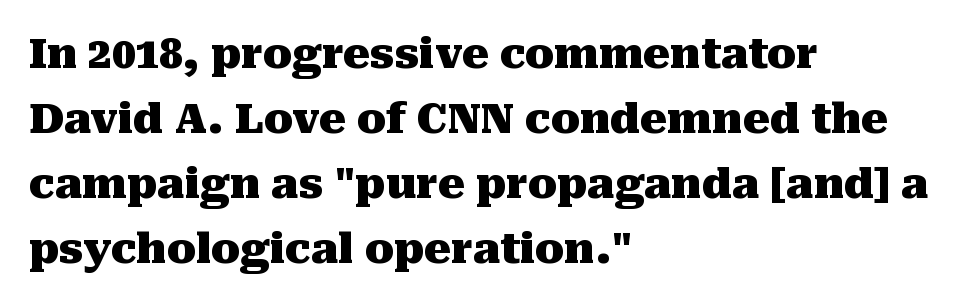
{"serif": "yes", "italic": "no", "bold": "yes", "weight": "heavy", "width": "normal", "stroke_contrast": "medium", "x_height": "medium", "monospaced": "no", "underline": "no", "align": "left", "line_spacing": "normal", "line_spacing_ratio": 1.55, "letter_spacing": "normal", "letter_spacing_em": 0.0, "glyph_px": 42}
